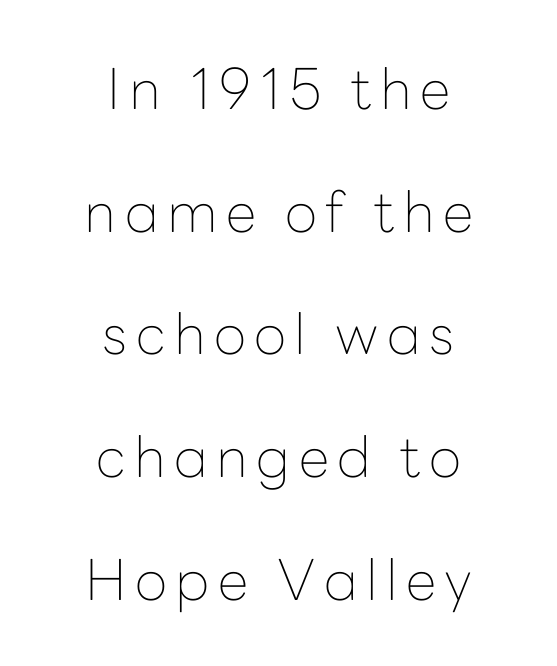
Q: Is the text bold? A: No.
Q: Is the text italic (slanted)? A: No, it is upright.
Q: Is the typeface a serif or a sans-serif typeface? A: Sans-serif.
Q: Is the text underlined? A: No.
Q: How is the paragraph aligned? A: Centered.
Q: Is the spacing between lines tight, normal or loose? A: Loose.
Q: Width (condensed, normal, or wide)? A: Normal.
Q: Stroke contrast? A: Low.
Q: x-height? A: Medium.
Q: Monospaced? A: No.
